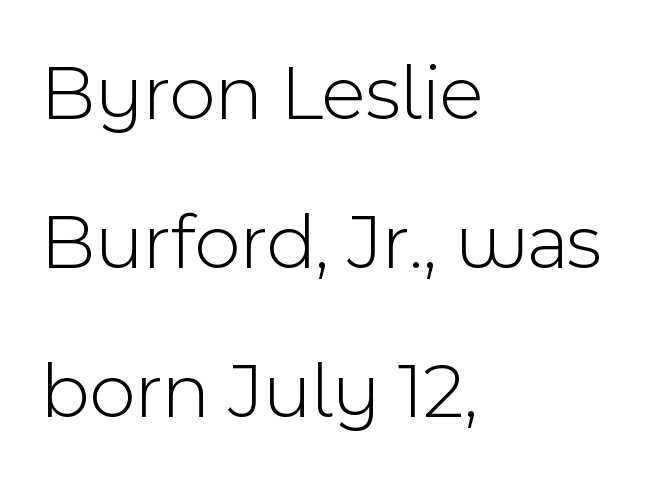
Note the varied advance widths — an 'i' is clearly narrower than an 'm'. Inter-character spacing is left at the font's built-in metrics. The strokes are not fattened; the text isn't bold. This is sans-serif lettering, the kind often seen on screens and signage.
